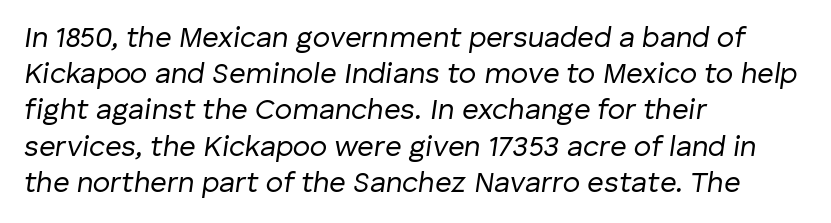
The image shows 29 px regular-weight type, italic (leaning right); set left-aligned, normal line spacing (1.25x), normal letter spacing, not underlined; low stroke contrast and a medium x-height.
